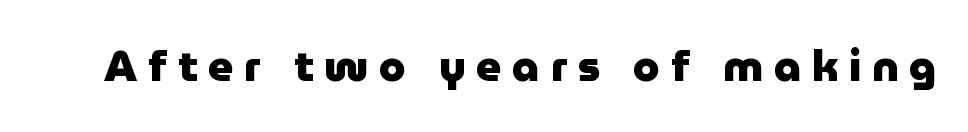
Q: Is the text bold? A: Yes.
Q: Is the text italic (slanted)? A: No, it is upright.
Q: Is the typeface a serif or a sans-serif typeface? A: Sans-serif.
Q: Is the text underlined? A: No.
Q: Is the spacing between letters normal or unusually wide? A: Unusually wide.
Q: Width (condensed, normal, or wide)? A: Normal.
Q: Stroke contrast? A: Low.
Q: x-height? A: Medium.
Q: Monospaced? A: No.
